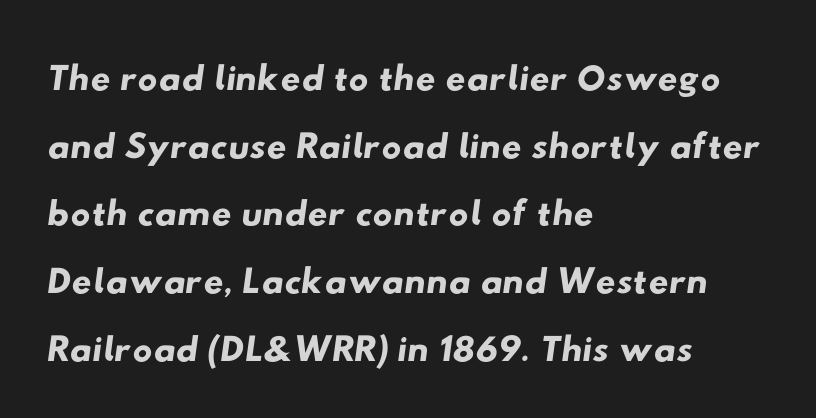
The image shows 55 px wide sans-serif type; set left-aligned, line spacing 1.23x, normal letter spacing, not underlined; low stroke contrast and a small x-height.
